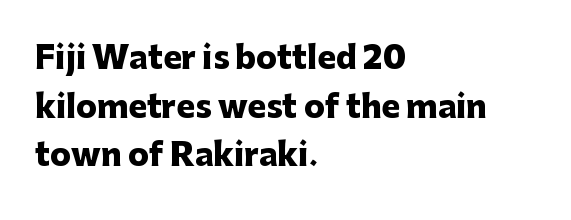
The image shows 31 px heavy sans-serif type, upright; set left-aligned, normal line spacing (1.57x), normal letter spacing, not underlined; low stroke contrast and a medium x-height.
